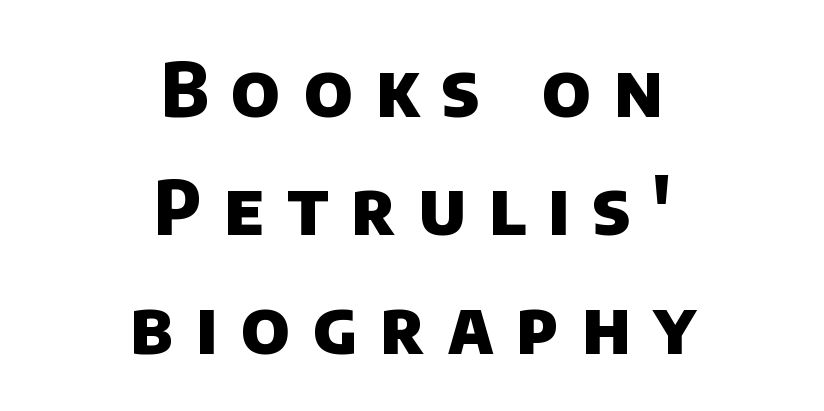
Students, observe: this is what conventionally led text looks like. These lines are rendered in a variable-pitch font. Compared with an ordinary text face, these strokes are far heavier — a full bold. This rendering employs a face without finishing strokes, i.e., a sans-serif. The lines in this sample share a center point and differ in where they start and stop.
